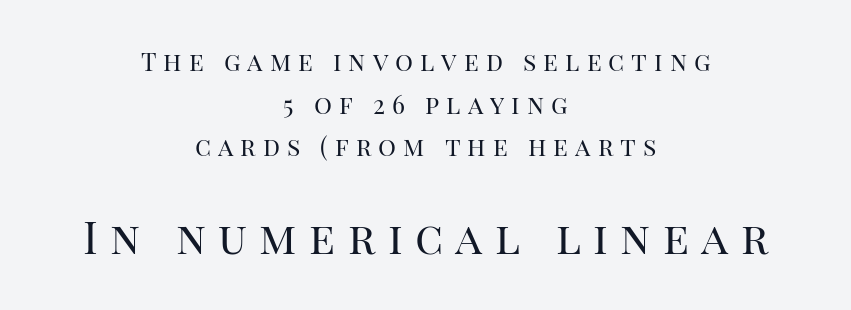
{"serif": "yes", "italic": "no", "bold": "no", "weight": "regular", "width": "normal", "stroke_contrast": "high", "x_height": "large", "monospaced": "no", "underline": "no", "align": "center", "line_spacing_ratio": 1.71, "letter_spacing": "wide", "letter_spacing_em": 0.28, "larger_block": "second", "size_ratio": 1.76, "glyph_px": 44}
